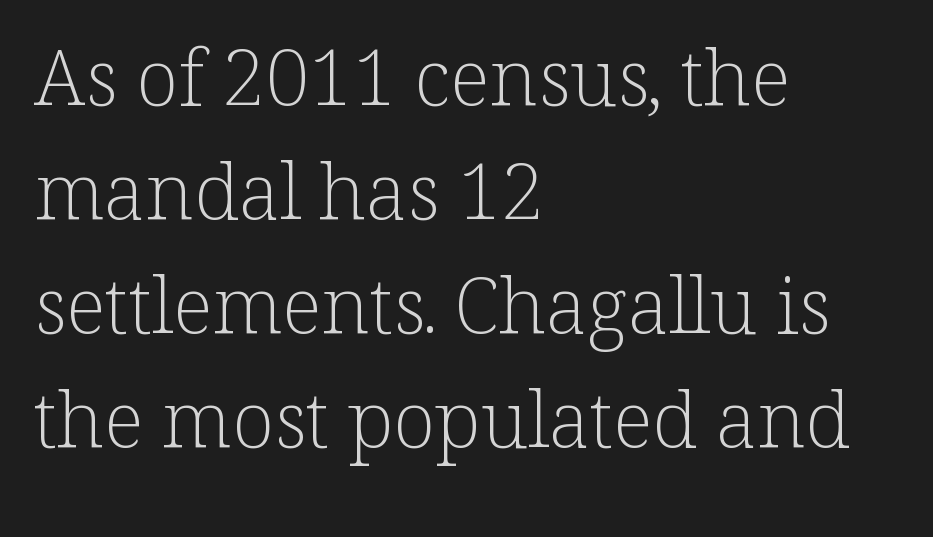
{"serif": "yes", "italic": "no", "bold": "no", "weight": "light", "width": "normal", "stroke_contrast": "low", "x_height": "medium", "monospaced": "no", "underline": "no", "align": "left", "line_spacing": "normal", "line_spacing_ratio": 1.46, "letter_spacing": "normal", "letter_spacing_em": 0.0, "glyph_px": 78}
